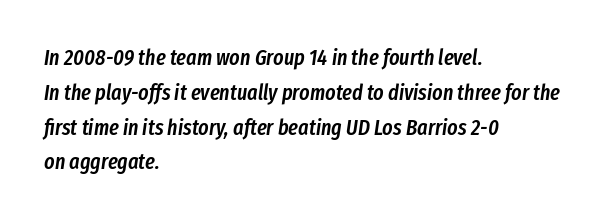
Q: Is the text bold? A: Semi-bold.
Q: Is the text italic (slanted)? A: Yes, it leans right by about 8 degrees.
Q: Is the text underlined? A: No.
Q: How is the paragraph aligned? A: Left-aligned.
Q: Is the spacing between letters normal or unusually wide? A: Normal.
Q: Is the spacing between lines tight, normal or loose? A: Normal.
